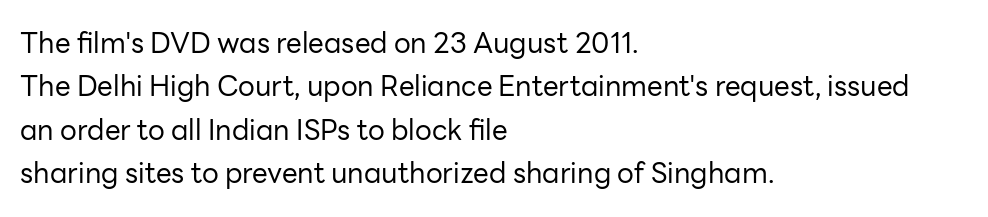
The image shows 28 px regular-weight sans-serif type, upright; set left-aligned, normal line spacing (1.55x), normal letter spacing, not underlined; low stroke contrast and a medium x-height.
